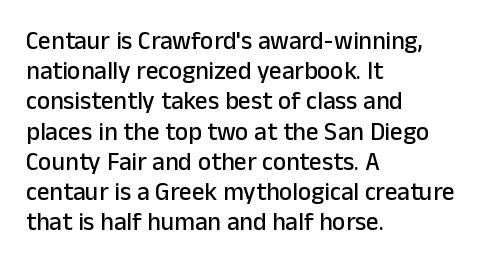
Standard letterfit; no display-style spreading of the glyphs. A typesetter would mark this as roman, not italic. Does the copy run flush right? No — it runs flush left. Words float on clear page, feet unadorned.
